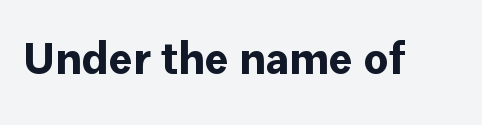
Students, note that the glyphs here touch the page at normal intervals. Varying glyph widths throughout — classic text-font behaviour. Typographically, this falls in the sans-serif category. Thick stems and heavy bowls — unmistakably bold. The letters stand straight up with perfectly vertical stems. The zone under the glyphs is completely vacant.
